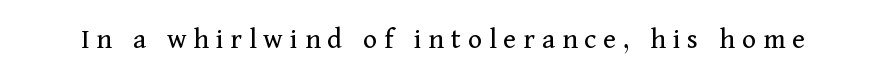
Unlike a clean sans, this face finishes its strokes with serifs. Upright lettering throughout. Underlining? Definitely not there. What stands out about the letter spacing? Its width — letters are far apart. Nothing heavy about these letters — not bold at all.
